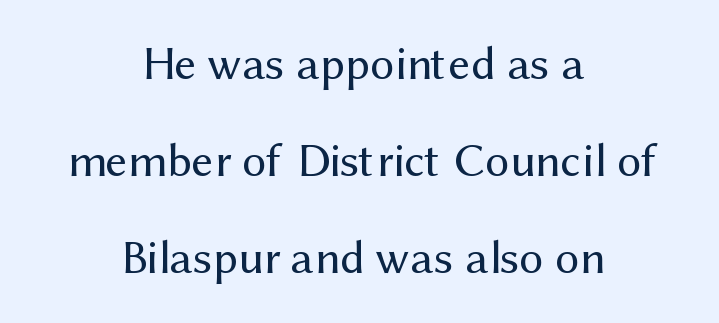
One-word summary of the alignment: center. The weight would be labelled regular, book, light, or lighter still. A typesetter would label this face a sans. These lines stand farther apart than default settings would place them. Designer's note — italics off, roman on.
